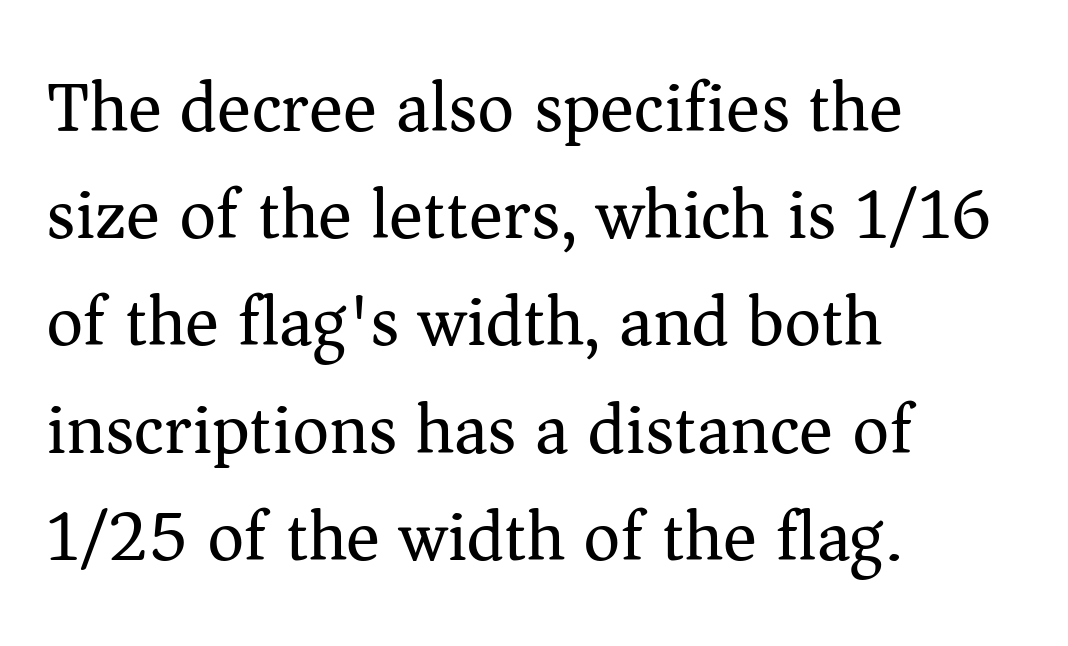
{"serif": "yes", "italic": "no", "bold": "no", "weight": "regular", "width": "normal", "stroke_contrast": "medium", "x_height": "medium", "monospaced": "no", "underline": "no", "align": "left", "line_spacing": "normal", "line_spacing_ratio": 1.51, "letter_spacing": "normal", "letter_spacing_em": 0.0, "glyph_px": 71}
